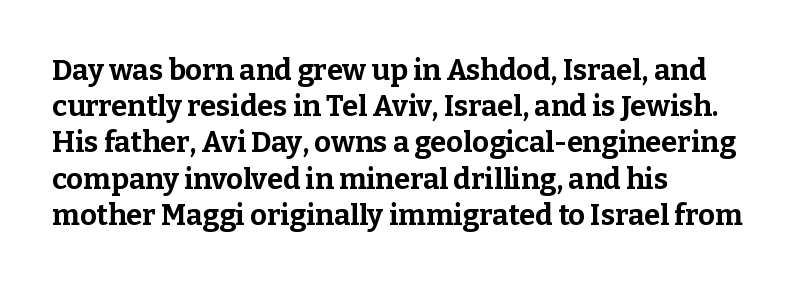
Weight check: bold — yes, fully. Regular leading. Compared with typical body copy, the letter spacing here is the same. Each letter keeps its own natural width here, so spacing adapts to shape. Serifs: yes, visible at the terminals of the letterforms. Do the letters lean? They stand straight.
